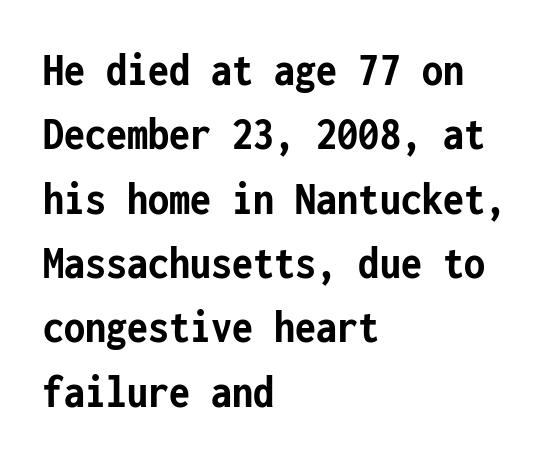
Q: Is the text bold? A: Yes.
Q: Is the text italic (slanted)? A: No, it is upright.
Q: Is the typeface a serif or a sans-serif typeface? A: Sans-serif.
Q: Is the text underlined? A: No.
Q: How is the paragraph aligned? A: Left-aligned.
Q: Is the spacing between letters normal or unusually wide? A: Normal.
Q: Is the spacing between lines tight, normal or loose? A: Normal.
Q: Width (condensed, normal, or wide)? A: Condensed.
Q: Stroke contrast? A: Low.
Q: x-height? A: Medium.
Q: Monospaced? A: Yes.
